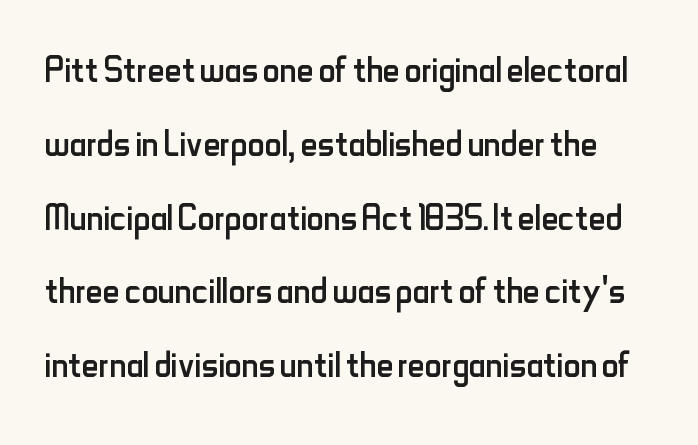
Think of a printed novel: that variable character pitch is what you see here. I'd call this a sans setting — the letters go barefoot. Is this a heavy cut? Hardly; it is regular or lighter. This is roman type, the default non-slanted kind. Letter spacing: default. Words float on clear page, feet unadorned.
